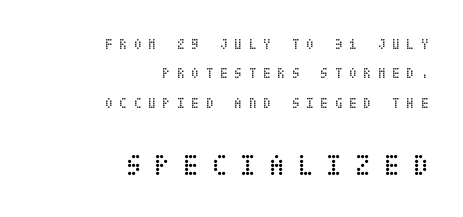
Typeset ragged left — the right edge is the straight one. Top chunk: small. Bottom chunk: large. No extra ink here — the face is not bold. Baseline-to-baseline distance is far greater than the letter height. A roman cut, with each character standing at attention.
